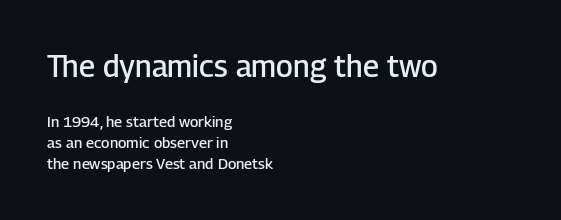
The image shows 30 px semibold sans-serif type, upright; set left-aligned, normal line spacing (1.38x), normal letter spacing, not underlined; the first (top) block is 2.0x larger; low stroke contrast and a medium x-height.
